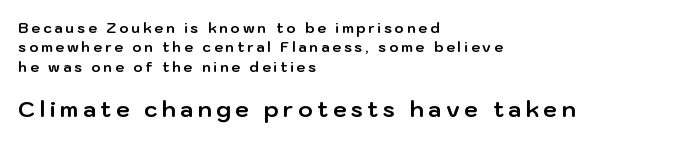
Q: Is the text bold? A: Yes.
Q: Is the text italic (slanted)? A: No, it is upright.
Q: Is the text underlined? A: No.
Q: How is the paragraph aligned? A: Left-aligned.
Q: Is the spacing between letters normal or unusually wide? A: Unusually wide.
Q: Is the spacing between lines tight, normal or loose? A: Normal.
Q: Which block of text is set in a larger size, the first (top) or the second (bottom)? A: The second (bottom) one.
